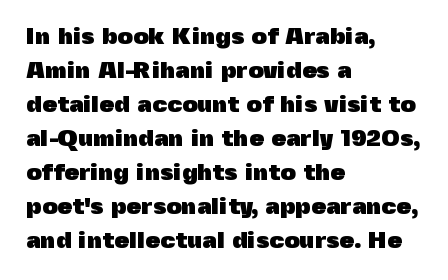
The image shows 24 px bold type, upright; set left-aligned, normal line spacing (1.42x), normal letter spacing, not underlined.
